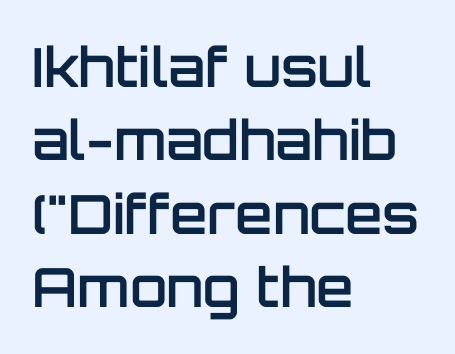
{"serif": "no", "italic": "no", "bold": "semi", "weight": "semibold", "width": "normal", "stroke_contrast": "low", "x_height": "large", "monospaced": "no", "underline": "no", "align": "left", "line_spacing": "normal", "line_spacing_ratio": 1.36, "letter_spacing": "normal", "letter_spacing_em": 0.0, "glyph_px": 54}
